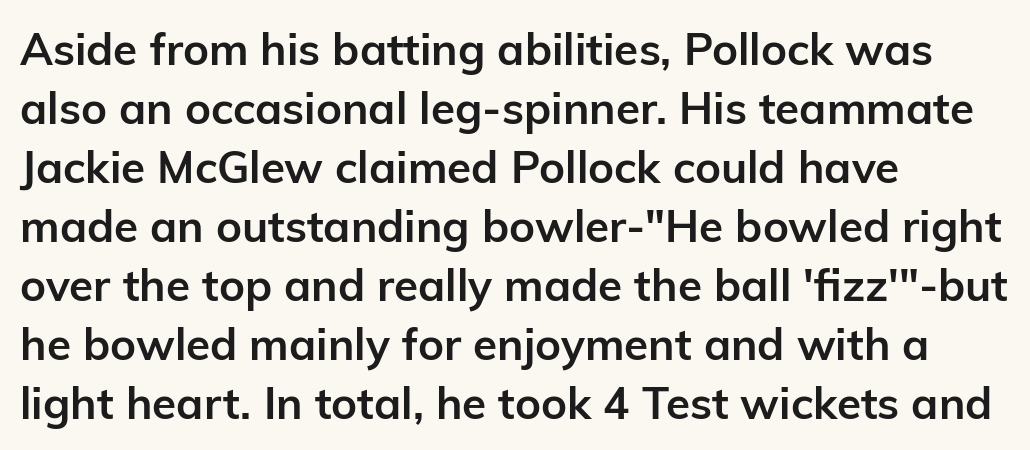
The image shows 44 px semibold sans-serif type, upright; set left-aligned, normal line spacing (1.34x), normal letter spacing, not underlined; low stroke contrast and a medium x-height.
